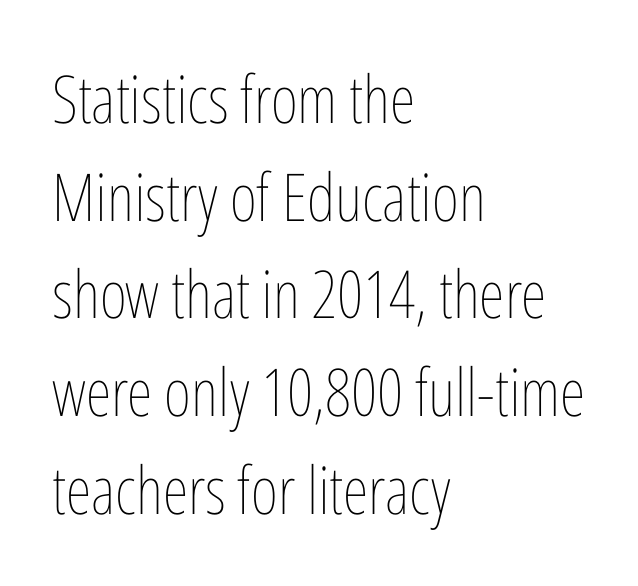
The image shows 66 px thin, condensed type, upright; set left-aligned, normal line spacing (1.48x), normal letter spacing, not underlined; low stroke contrast and a medium x-height.
